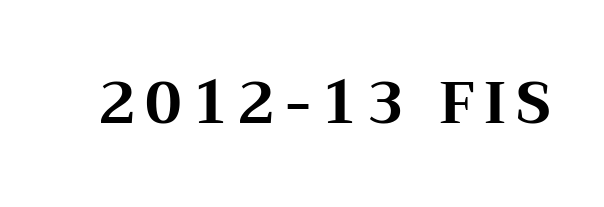
{"serif": "yes", "italic": "no", "bold": "yes", "weight": "bold", "width": "wide", "stroke_contrast": "medium", "x_height": "medium", "monospaced": "no", "underline": "no", "glyph_px": 58}
